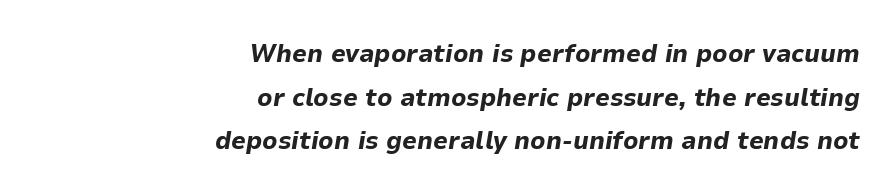
The image shows 26 px bold type, italic (leaning right); set right-aligned, normal line spacing (1.68x), normal letter spacing, not underlined.
